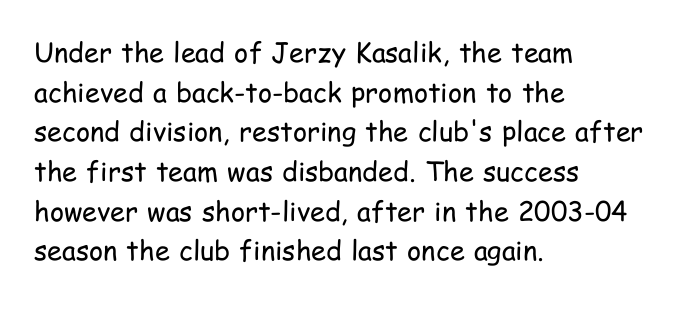
The image shows 27 px text type, upright; set left-aligned, normal line spacing (1.47x), normal letter spacing, not underlined.
